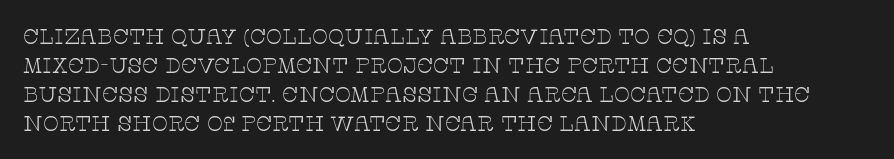
The image shows 21 px text type, upright; set left-aligned, normal line spacing (1.38x), normal letter spacing, not underlined.
